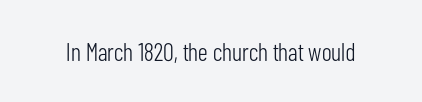
The rendering keeps characters at their native spacing. The font sits on the lighter half of the weight spectrum, regular included. Quick note: underline off. Is there any slant? The stems are plumb.
